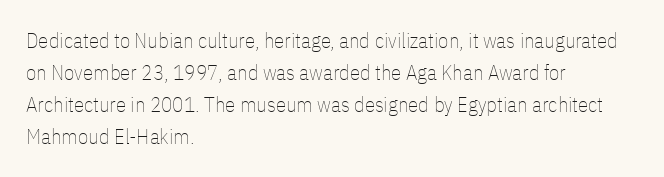
Q: Is the text bold? A: No.
Q: Is the text italic (slanted)? A: No, it is upright.
Q: Is the text underlined? A: No.
Q: How is the paragraph aligned? A: Left-aligned.
Q: Is the spacing between letters normal or unusually wide? A: Normal.
Q: Is the spacing between lines tight, normal or loose? A: Normal.
